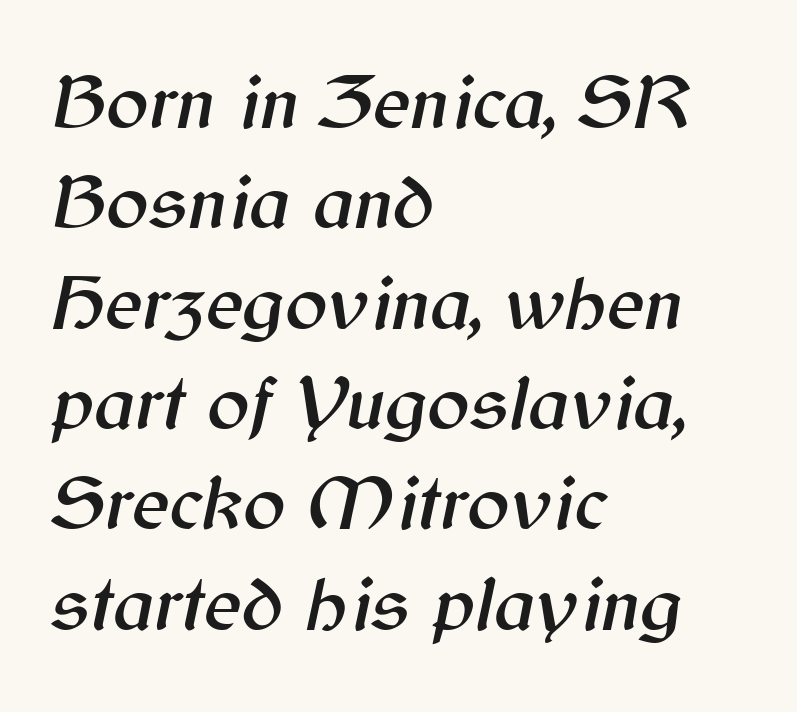
The image shows 79 px text type, italic (leaning right); set left-aligned, normal line spacing (1.27x), normal letter spacing, not underlined; medium stroke contrast and a medium x-height.
